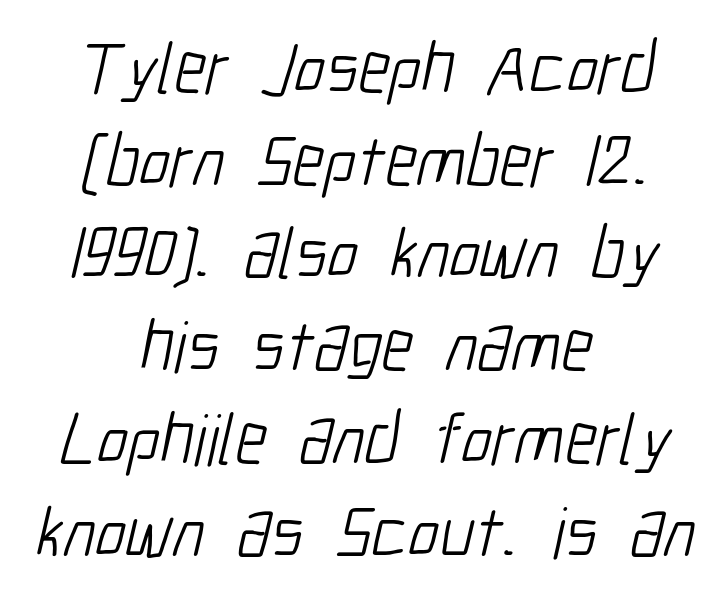
The image shows 73 px light, condensed sans-serif type; set centered, normal line spacing (1.27x), normal letter spacing, not underlined; low stroke contrast and a medium x-height.
